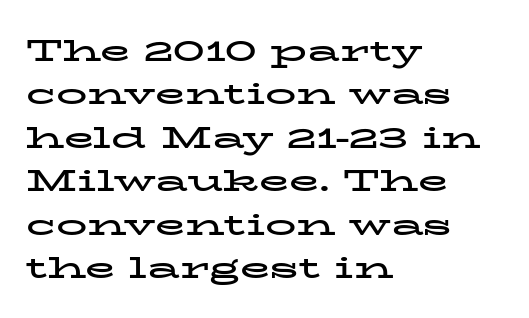
The image shows 31 px bold, wide serif type, upright; set left-aligned, normal line spacing (1.4x), normal letter spacing, not underlined; low stroke contrast and a medium x-height.
